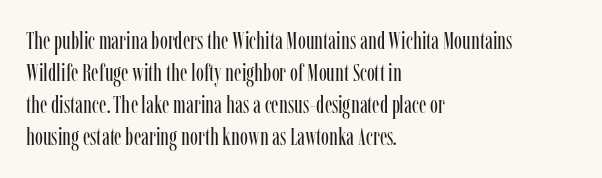
{"italic": "no", "bold": "no", "underline": "no", "align": "left", "line_spacing": "normal", "line_spacing_ratio": 1.34, "letter_spacing": "normal", "letter_spacing_em": 0.0, "glyph_px": 24}
